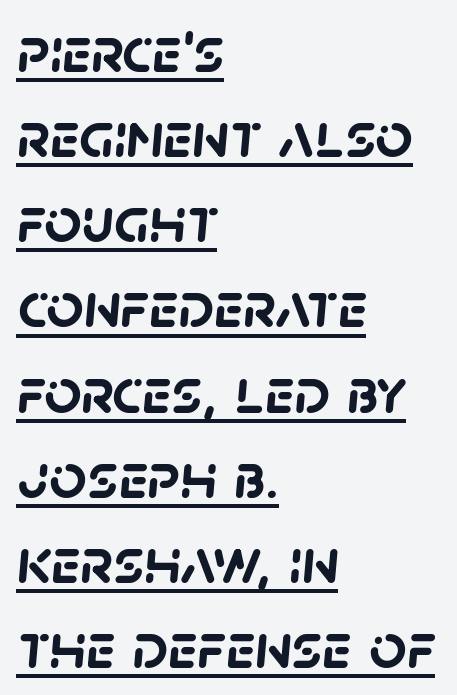
Q: Is the text bold? A: Yes.
Q: Is the typeface a serif or a sans-serif typeface? A: Sans-serif.
Q: Is the text underlined? A: Yes.
Q: How is the paragraph aligned? A: Left-aligned.
Q: Is the spacing between letters normal or unusually wide? A: Normal.
Q: Is the spacing between lines tight, normal or loose? A: Normal.
Q: Width (condensed, normal, or wide)? A: Normal.
Q: Stroke contrast? A: Low.
Q: x-height? A: Large.
Q: Monospaced? A: No.
